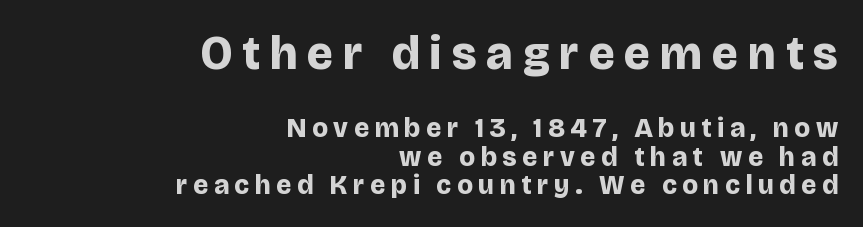
{"serif": "no", "italic": "no", "bold": "yes", "weight": "bold", "width": "normal", "stroke_contrast": "low", "x_height": "large", "monospaced": "no", "underline": "no", "align": "right", "line_spacing": "tight", "line_spacing_ratio": 1.04, "letter_spacing": "wide", "letter_spacing_em": 0.21, "larger_block": "first", "size_ratio": 1.74, "glyph_px": 47}
